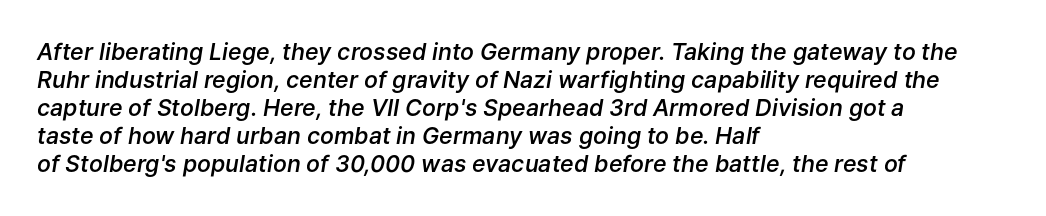
{"italic": "yes", "lean": "right", "slant_degrees": 9, "bold": "semi", "underline": "no", "align": "left", "line_spacing_ratio": 1.22, "letter_spacing": "normal", "letter_spacing_em": 0.0, "glyph_px": 23}
